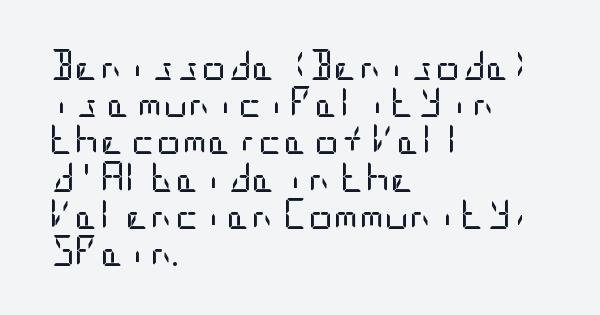
The image shows 31 px regular-weight, condensed sans-serif type, upright; set left-aligned, line spacing 1.2x, normal letter spacing, not underlined; low stroke contrast and a large x-height.
